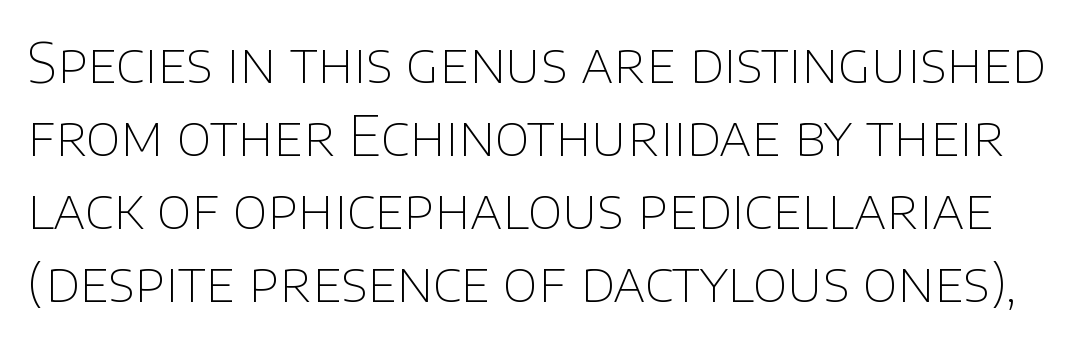
The image shows 54 px thin sans-serif type, upright; set normal line spacing (1.35x), normal letter spacing, not underlined; low stroke contrast and a large x-height.
